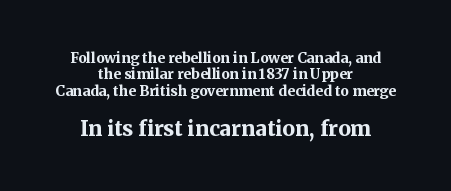
Q: Is the text bold? A: Yes.
Q: Is the text italic (slanted)? A: No, it is upright.
Q: Is the text underlined? A: No.
Q: How is the paragraph aligned? A: Centered.
Q: Is the spacing between letters normal or unusually wide? A: Normal.
Q: Which block of text is set in a larger size, the first (top) or the second (bottom)? A: The second (bottom) one.
